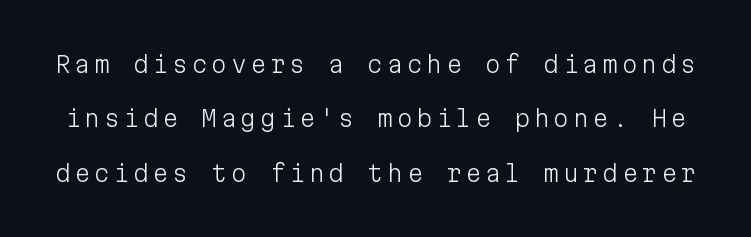
{"italic": "no", "bold": "no", "underline": "no", "line_spacing": "loose", "line_spacing_ratio": 2.36, "glyph_px": 23}
